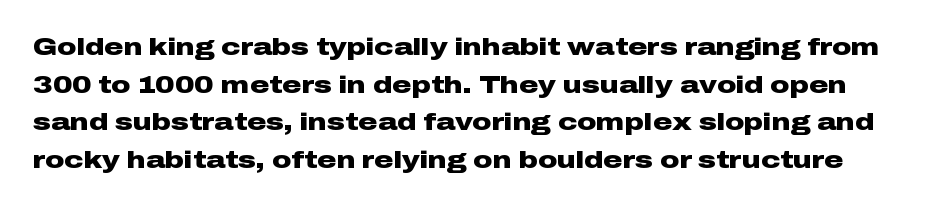
Compared with an ordinary text face, these strokes are far heavier — a full bold. Posture: upright roman. Clear beneath every line of the passage. Inter-character spacing is left at the font's built-in metrics. Rows of type keep a routine distance in the vertical direction.
